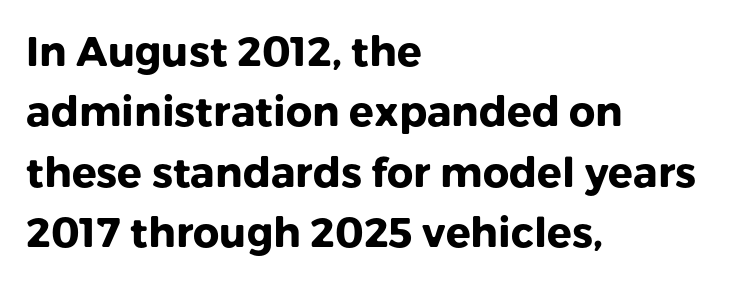
The image shows 41 px heavy sans-serif type, upright; set left-aligned, normal line spacing (1.47x), normal letter spacing, not underlined; low stroke contrast and a medium x-height.
